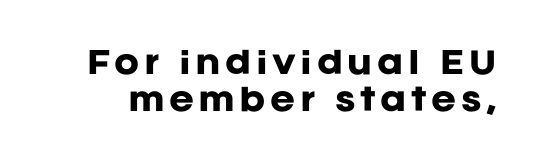
Look at the bottom of the vertical strokes: they stop flat, with no serifs. The lettering holds an erect, upright posture throughout. The area under the type is left untouched. Here the designer chose a conventional face with non-uniform glyph widths. Thick stems and heavy bowls — unmistakably bold.
